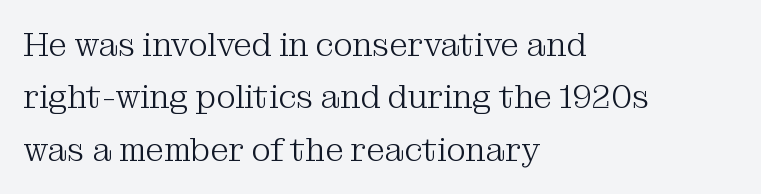
Spacing verdict: proportional, widths tailored to each character. To sum up the face: it has serifs. Do the letters lean? They stand straight. A classic flush-left, rag-right setting is used for this passage.
